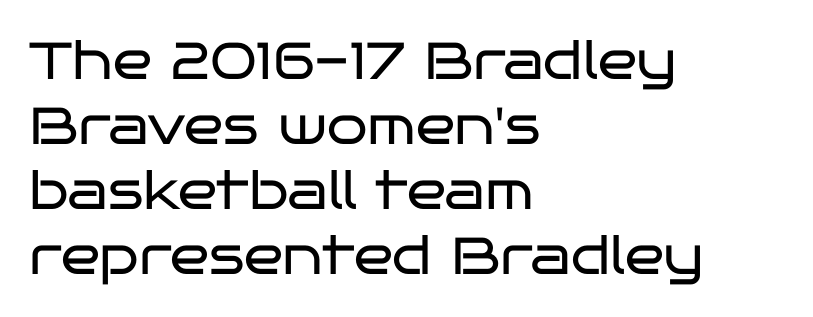
Serif or sans? Sans — the stroke terminals are bare. Every stem runs plumb, perpendicular to the baseline. These lines are set flush left with a ragged right edge. Any mark beneath the type? The region is blank.
